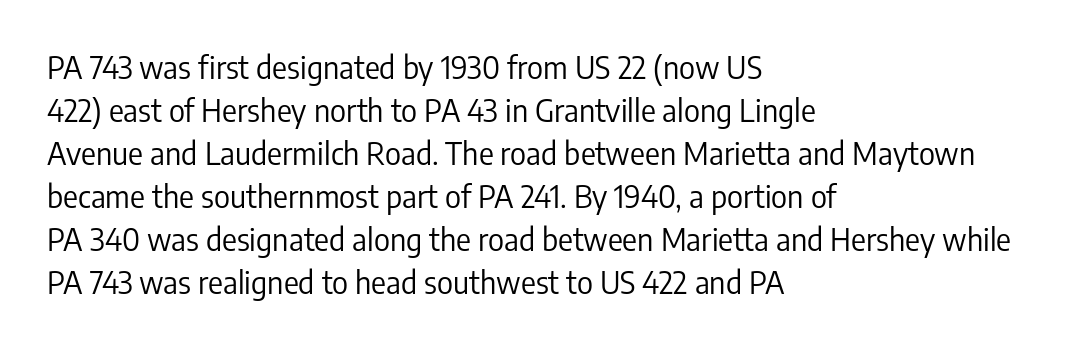
{"serif": "no", "italic": "no", "bold": "no", "weight": "regular", "width": "condensed", "stroke_contrast": "low", "x_height": "medium", "monospaced": "no", "underline": "no", "align": "left", "line_spacing": "normal", "line_spacing_ratio": 1.39, "letter_spacing": "normal", "letter_spacing_em": 0.0, "glyph_px": 31}
